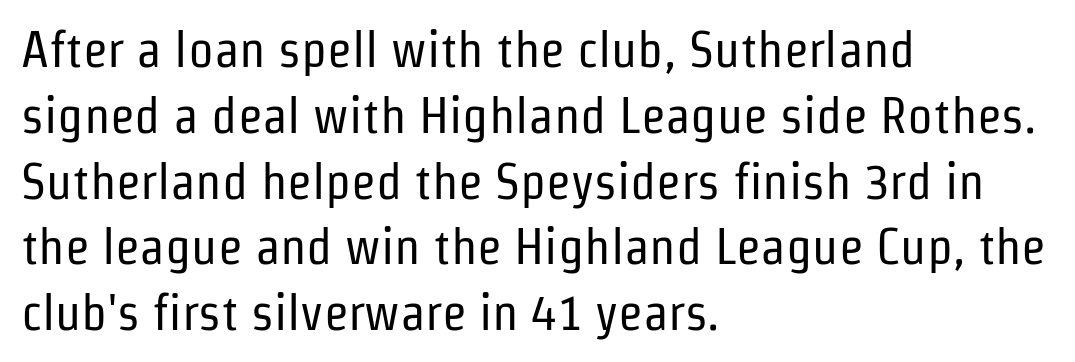
{"serif": "no", "italic": "no", "bold": "no", "weight": "regular", "width": "condensed", "stroke_contrast": "low", "x_height": "medium", "monospaced": "no", "underline": "no", "align": "left", "line_spacing": "normal", "line_spacing_ratio": 1.29, "letter_spacing": "normal", "letter_spacing_em": 0.0, "glyph_px": 51}
